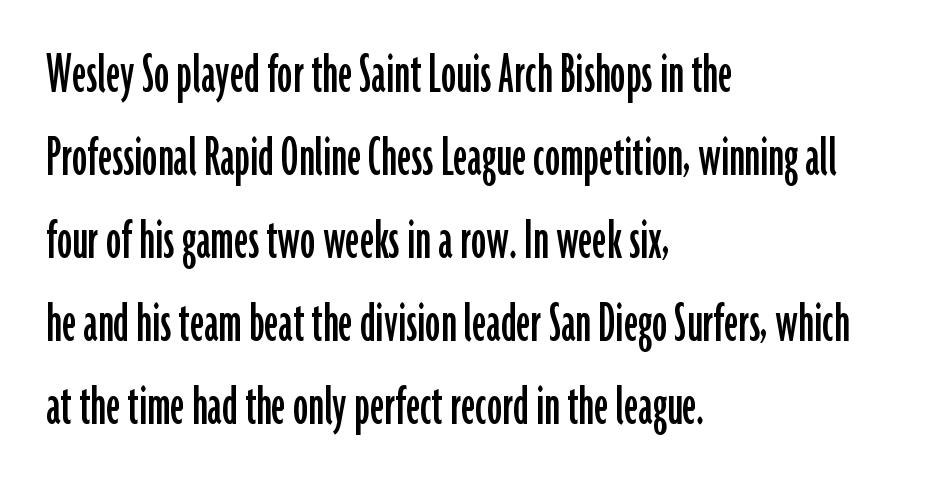
Q: Is the text italic (slanted)? A: No, it is upright.
Q: Is the typeface a serif or a sans-serif typeface? A: Sans-serif.
Q: Is the text underlined? A: No.
Q: How is the paragraph aligned? A: Left-aligned.
Q: Is the spacing between letters normal or unusually wide? A: Normal.
Q: Is the spacing between lines tight, normal or loose? A: Normal.
Q: Width (condensed, normal, or wide)? A: Condensed.
Q: Stroke contrast? A: Low.
Q: x-height? A: Medium.
Q: Monospaced? A: No.
